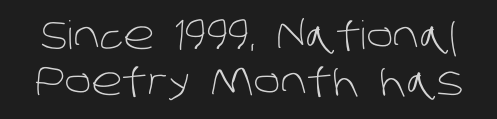
The image shows 39 px light sans-serif type; set line spacing 1.19x, normal letter spacing, not underlined; low stroke contrast and a large x-height.
